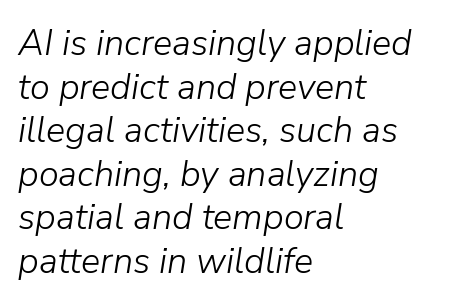
{"italic": "yes", "lean": "right", "slant_degrees": 9, "bold": "no", "weight": "light", "width": "normal", "stroke_contrast": "low", "x_height": "medium", "monospaced": "no", "underline": "no", "align": "left", "line_spacing_ratio": 1.21, "letter_spacing": "normal", "letter_spacing_em": 0.0, "glyph_px": 36}
